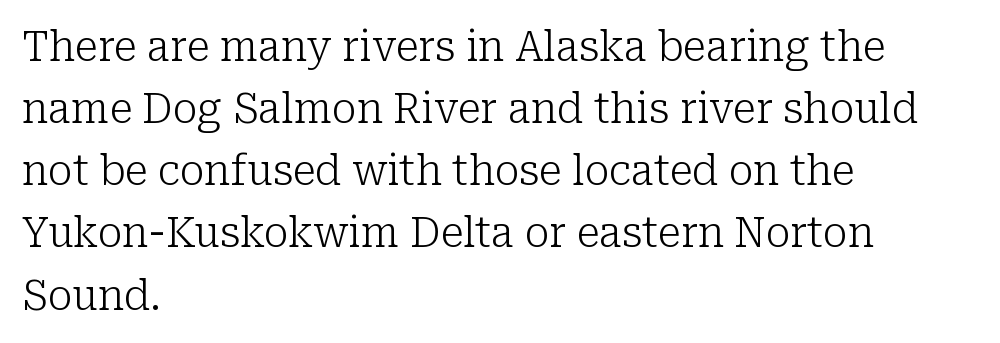
{"serif": "yes", "italic": "no", "bold": "no", "weight": "light", "width": "normal", "stroke_contrast": "low", "x_height": "medium", "monospaced": "no", "underline": "no", "align": "left", "line_spacing": "normal", "line_spacing_ratio": 1.48, "letter_spacing": "normal", "letter_spacing_em": 0.0, "glyph_px": 42}
